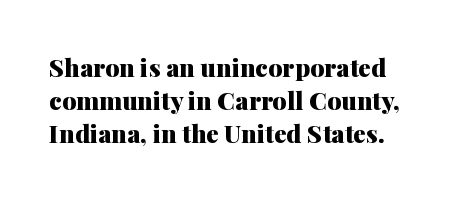
Q: Is the text bold? A: Yes.
Q: Is the text italic (slanted)? A: No, it is upright.
Q: Is the text underlined? A: No.
Q: How is the paragraph aligned? A: Left-aligned.
Q: Is the spacing between letters normal or unusually wide? A: Normal.
Q: Is the spacing between lines tight, normal or loose? A: Normal.
